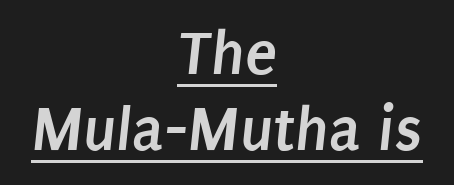
Q: Is the text bold? A: Yes.
Q: Is the typeface a serif or a sans-serif typeface? A: Sans-serif.
Q: Is the text underlined? A: Yes.
Q: How is the paragraph aligned? A: Centered.
Q: Is the spacing between letters normal or unusually wide? A: Normal.
Q: Width (condensed, normal, or wide)? A: Condensed.
Q: Stroke contrast? A: Low.
Q: x-height? A: Large.
Q: Monospaced? A: No.
